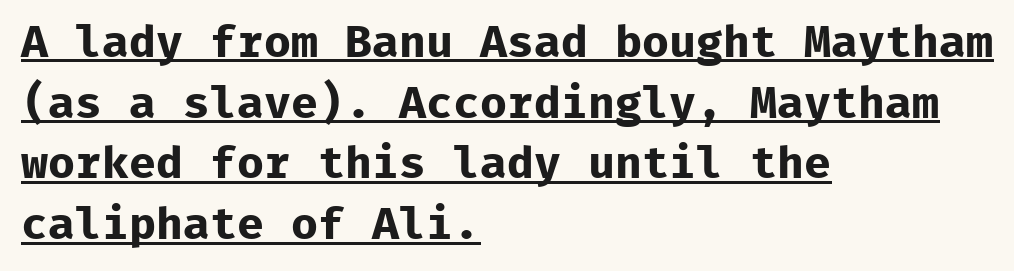
Q: Is the text bold? A: Yes.
Q: Is the text italic (slanted)? A: No, it is upright.
Q: Is the typeface a serif or a sans-serif typeface? A: Sans-serif.
Q: Is the text underlined? A: Yes.
Q: How is the paragraph aligned? A: Left-aligned.
Q: Is the spacing between letters normal or unusually wide? A: Normal.
Q: Is the spacing between lines tight, normal or loose? A: Normal.
Q: Width (condensed, normal, or wide)? A: Normal.
Q: Stroke contrast? A: Low.
Q: x-height? A: Medium.
Q: Monospaced? A: Yes.
